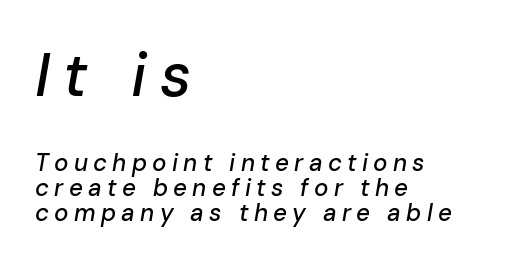
Visually, the top section dominates because its glyphs are scaled up. All the whitespace from short lines collects on the right. The rendering uses natural spacing where letterforms have individual widths. Rule under the text: the space is simply empty. The face used here has a pronounced slope to its letters.
